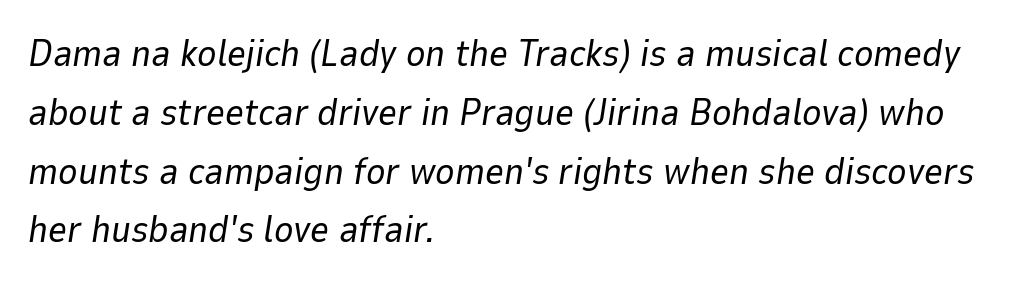
Q: Is the text bold? A: No.
Q: Is the text italic (slanted)? A: Yes, it leans right by about 9 degrees.
Q: Is the text underlined? A: No.
Q: How is the paragraph aligned? A: Left-aligned.
Q: Is the spacing between letters normal or unusually wide? A: Normal.
Q: Is the spacing between lines tight, normal or loose? A: Normal.
Q: Width (condensed, normal, or wide)? A: Normal.
Q: Stroke contrast? A: Low.
Q: x-height? A: Medium.
Q: Monospaced? A: No.
